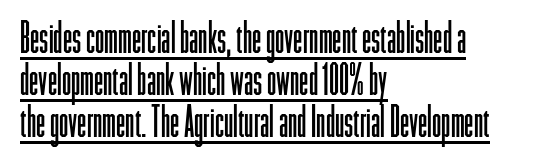
The image shows 42 px light, condensed sans-serif type, upright; set left-aligned, tight line spacing (1.0x), normal letter spacing, underlined; low stroke contrast and a medium x-height.
